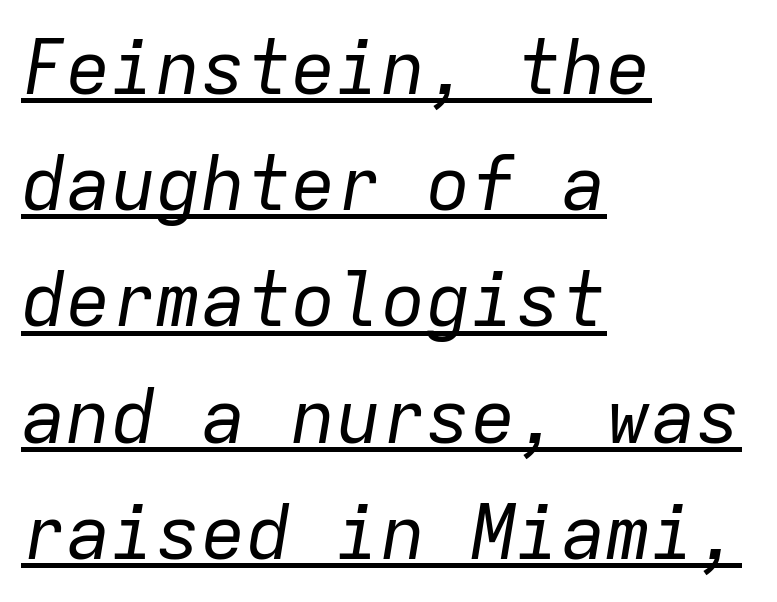
The image shows 75 px regular-weight type, italic (leaning right), monospaced; set left-aligned, normal line spacing (1.55x), normal letter spacing, underlined; low stroke contrast and a medium x-height.
